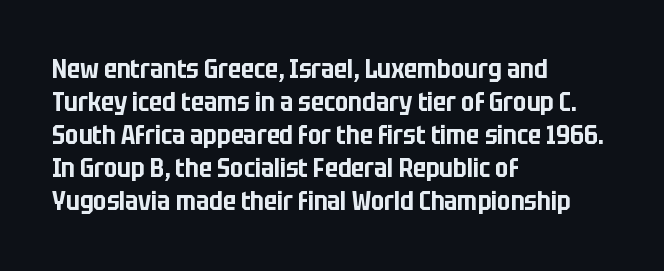
The image shows 26 px text type, upright; set left-aligned, normal line spacing (1.27x), normal letter spacing, not underlined.
